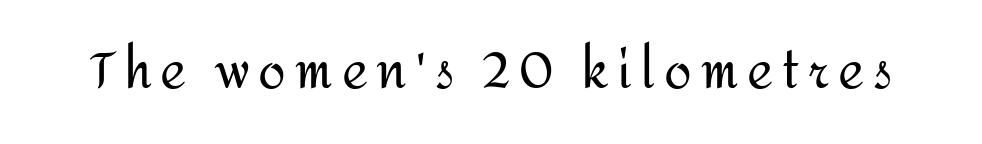
{"serif": "no", "italic": "no", "bold": "no", "weight": "regular", "width": "normal", "stroke_contrast": "medium", "x_height": "medium", "monospaced": "no", "underline": "no", "glyph_px": 50}
